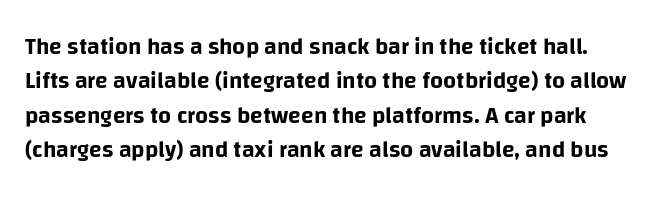
The image shows 23 px text type, upright; set normal line spacing (1.5x), normal letter spacing, not underlined.
